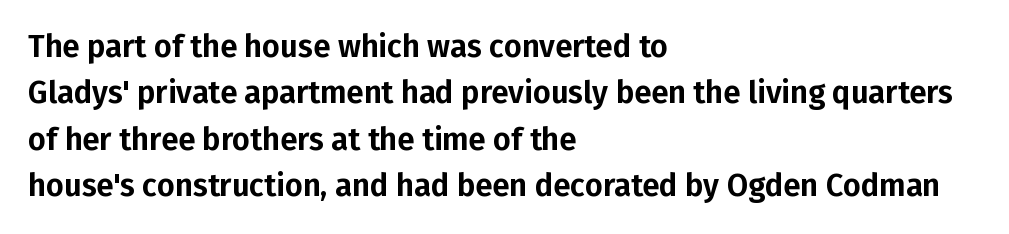
Whoever set this chose a conventional vertical rhythm. Proportional: the letters do not fall into vertical columns. A classic flush-left, rag-right setting is used for this passage. The letterforms sit shoulder to shoulder at normal distance.
